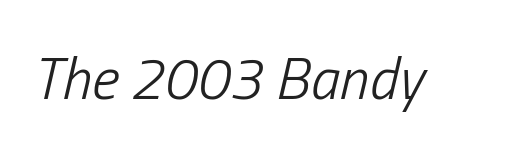
{"italic": "yes", "lean": "right", "slant_degrees": 13, "bold": "no", "weight": "light", "width": "condensed", "stroke_contrast": "low", "x_height": "medium", "monospaced": "no", "underline": "no", "letter_spacing": "normal", "letter_spacing_em": 0.0, "glyph_px": 59}
